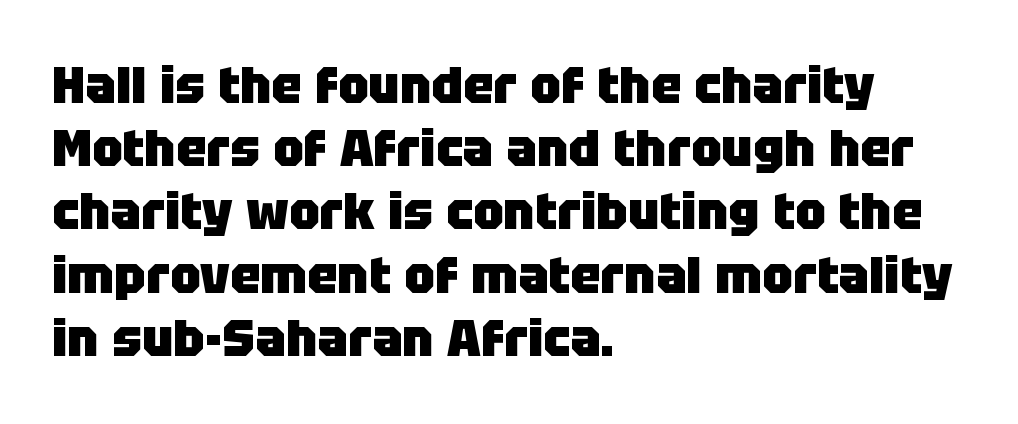
In CSS terms this would be text-align: left. Characters remain perfectly vertical along every line. Bare-footed words on every line. The face used here is rendered with its standard letterfit. The glyphs have the mass of a bold cut.
